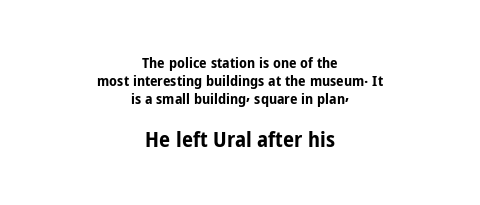
Q: Is the text bold? A: Yes.
Q: Is the text italic (slanted)? A: No, it is upright.
Q: Is the text underlined? A: No.
Q: How is the paragraph aligned? A: Centered.
Q: Is the spacing between letters normal or unusually wide? A: Normal.
Q: Which block of text is set in a larger size, the first (top) or the second (bottom)? A: The second (bottom) one.
